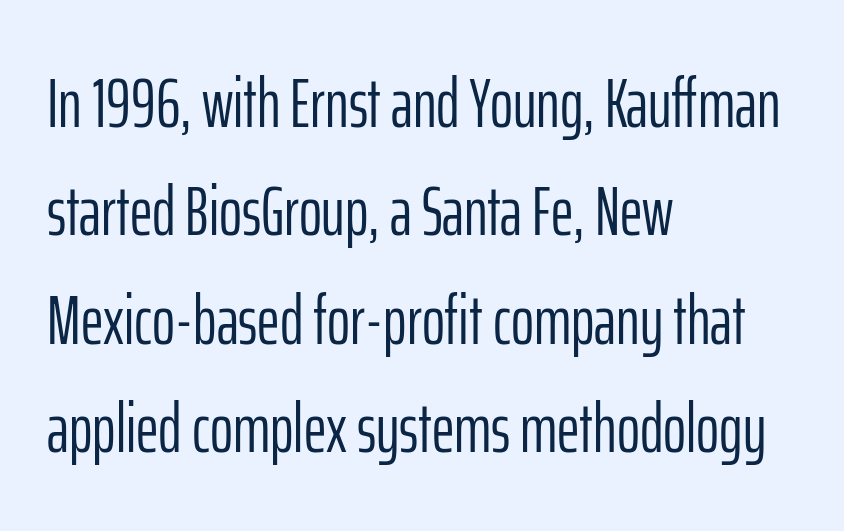
Beneath every word, the page is bare. It's the straight-up-and-down kind of type. The letters advance in unequal steps, a hallmark of proportional type. Font category for this specimen: sans-serif. A classic flush-left, rag-right setting is used for this passage. Line spacing here is normal.
